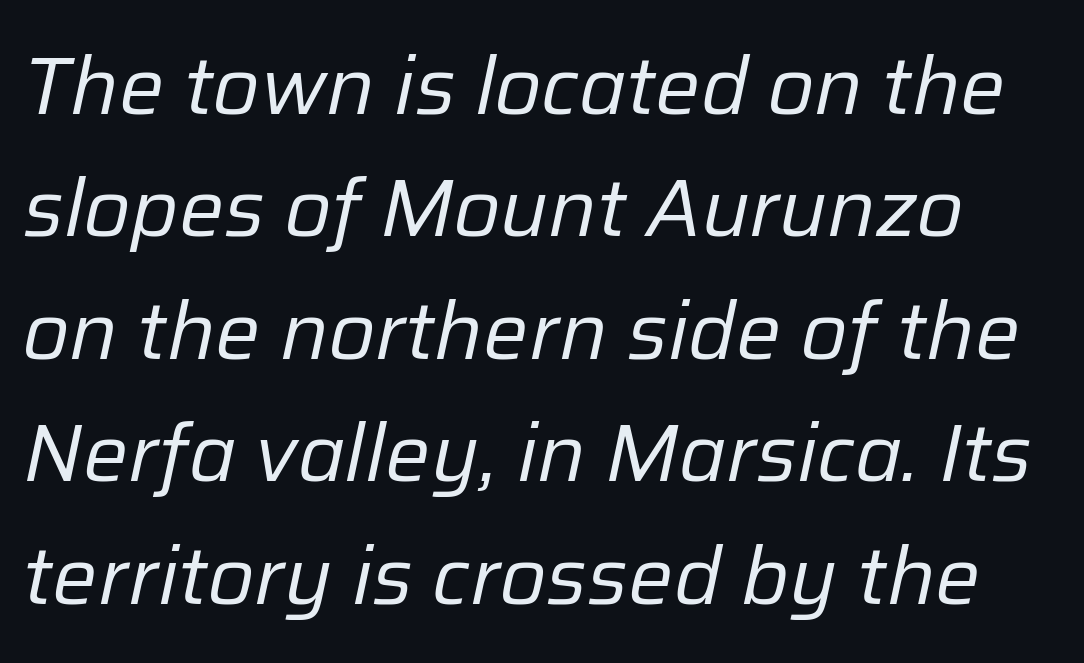
The rendering uses natural spacing where letterforms have individual widths. The typeface has the unassuming heft of standard copy or less. The letters sit at their default tracking, neither squeezed nor spread. Emphasis-style slanted type is in use. Only glyphs here, with clear space below each row. Successive baselines arrive at the customary interval.
